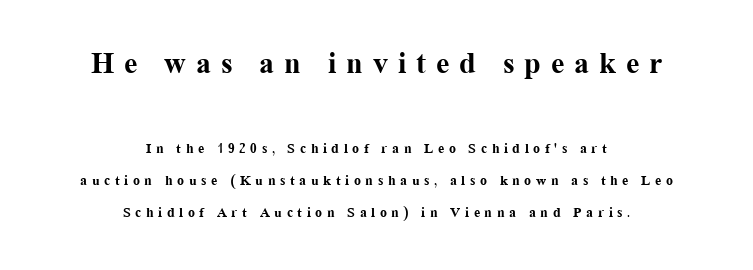
The face used here is rendered with a markedly widened letterfit. To sum up the face: it has serifs. Proportional: the letters do not fall into vertical columns. Ordinary non-slanted type is in use. Descenders hang freely into open space.
